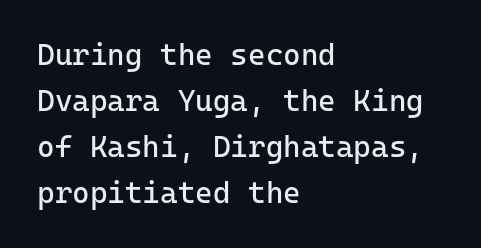
{"serif": "no", "italic": "no", "bold": "no", "weight": "regular", "width": "normal", "stroke_contrast": "low", "x_height": "medium", "underline": "no", "align": "left", "line_spacing": "normal", "line_spacing_ratio": 1.53, "letter_spacing": "normal", "letter_spacing_em": 0.0, "glyph_px": 30}
